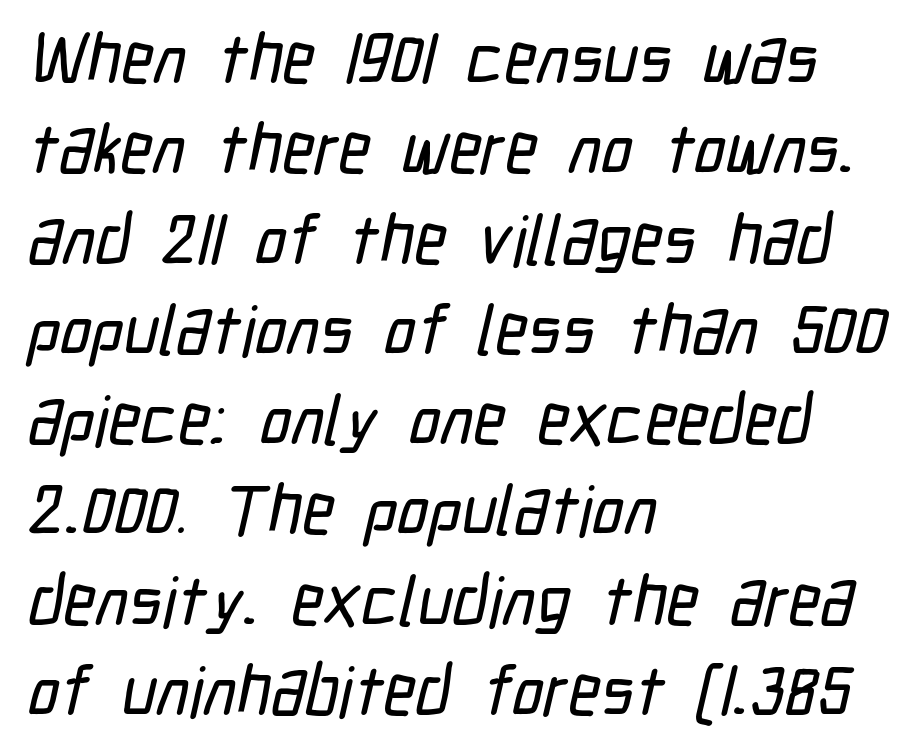
{"serif": "no", "width": "condensed", "stroke_contrast": "low", "x_height": "medium", "monospaced": "no", "underline": "no", "align": "left", "line_spacing": "normal", "line_spacing_ratio": 1.29, "letter_spacing": "normal", "letter_spacing_em": 0.0, "glyph_px": 70}
